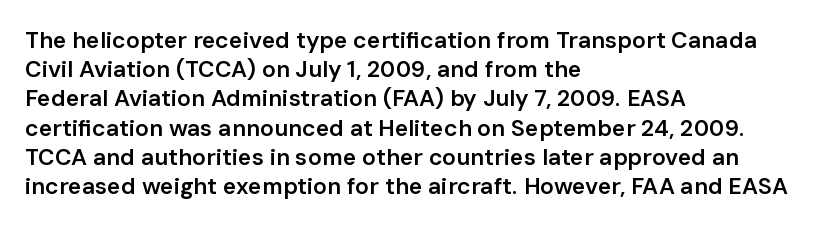
Every row of glyphs begins at an identical x-position on the left. Quick note: not italic, upright. A typesetter would call this zero additional tracking. Check under the words: just untouched page.
